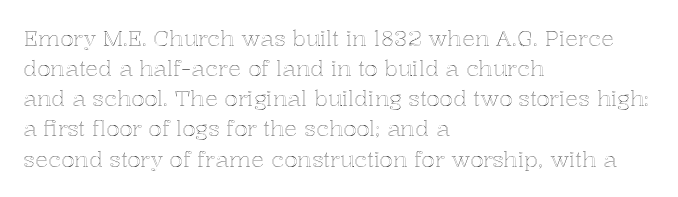
{"italic": "no", "underline": "no", "align": "left", "line_spacing": "normal", "line_spacing_ratio": 1.37, "letter_spacing": "normal", "letter_spacing_em": 0.0, "glyph_px": 22}
